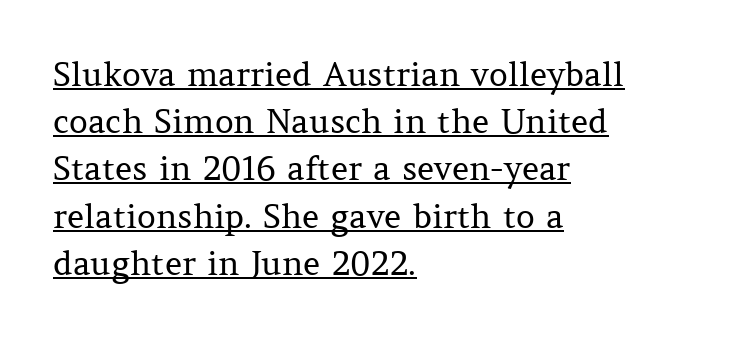
The passage shown is typed in a proportional face where columns would drift. Every stem runs plumb, perpendicular to the baseline. A quiet, ordinary-to-light weight characterises the typeface. Default kerning and tracking; the words read as compact shapes. This sample uses a serif face. The text block is weighted toward the left margin, trailing off unevenly rightward.
